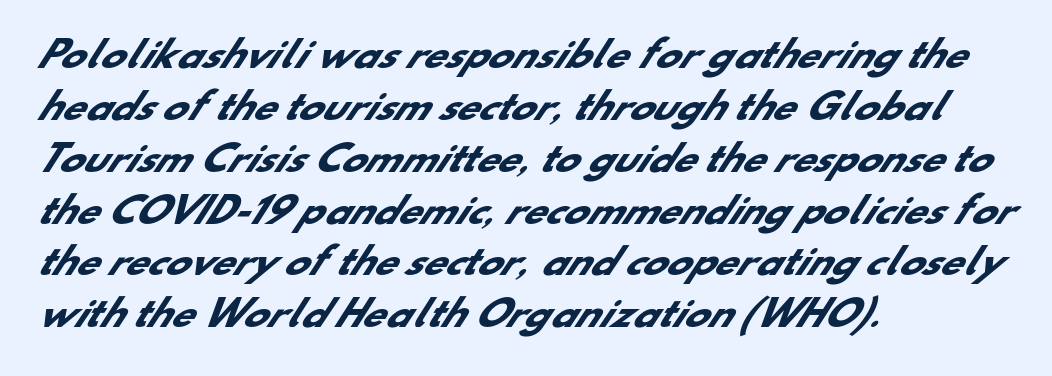
The image shows 36 px heavy sans-serif type; set left-aligned, normal line spacing (1.44x), normal letter spacing, not underlined; low stroke contrast and a small x-height.
